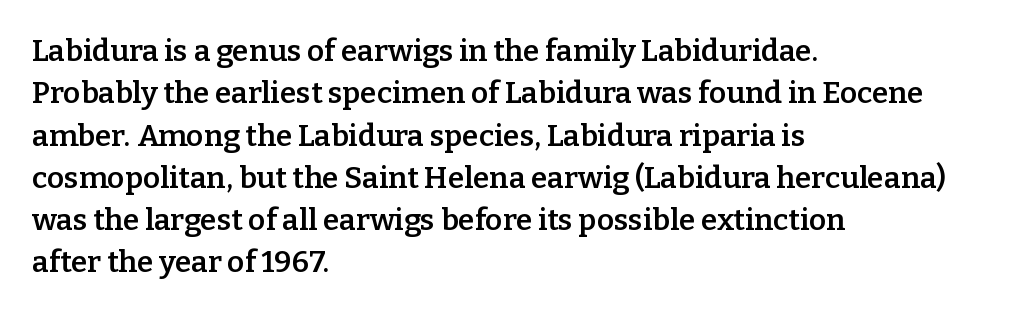
{"serif": "yes", "italic": "no", "bold": "semi", "weight": "semibold", "width": "normal", "stroke_contrast": "low", "x_height": "medium", "monospaced": "no", "underline": "no", "align": "left", "line_spacing": "normal", "line_spacing_ratio": 1.41, "letter_spacing": "normal", "letter_spacing_em": 0.0, "glyph_px": 30}
